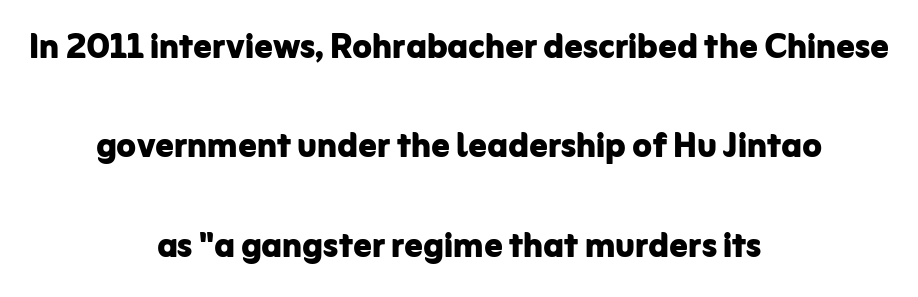
{"serif": "no", "italic": "no", "bold": "yes", "weight": "bold", "width": "normal", "stroke_contrast": "low", "x_height": "medium", "monospaced": "no", "underline": "no", "align": "center", "line_spacing": "loose", "line_spacing_ratio": 2.21, "letter_spacing": "normal", "letter_spacing_em": 0.0, "glyph_px": 45}
